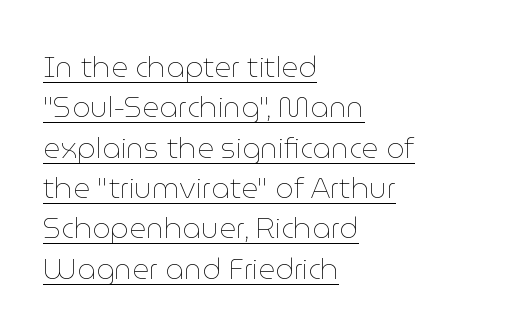
Q: Is the text bold? A: No.
Q: Is the text italic (slanted)? A: No, it is upright.
Q: Is the text underlined? A: Yes.
Q: How is the paragraph aligned? A: Left-aligned.
Q: Is the spacing between letters normal or unusually wide? A: Normal.
Q: Is the spacing between lines tight, normal or loose? A: Normal.
Q: Width (condensed, normal, or wide)? A: Normal.
Q: Stroke contrast? A: Low.
Q: x-height? A: Medium.
Q: Monospaced? A: No.
